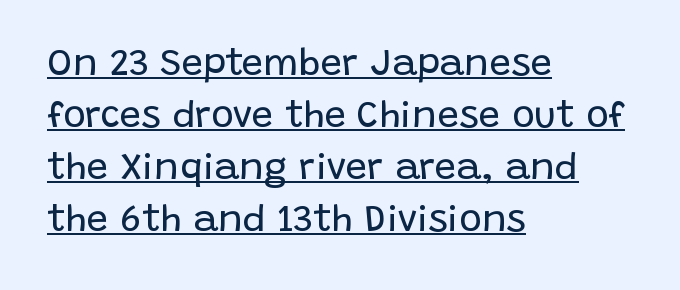
{"serif": "no", "italic": "no", "bold": "no", "weight": "regular", "width": "normal", "stroke_contrast": "low", "x_height": "large", "monospaced": "no", "underline": "yes", "align": "left", "line_spacing": "normal", "line_spacing_ratio": 1.37, "letter_spacing": "normal", "letter_spacing_em": 0.0, "glyph_px": 38}
